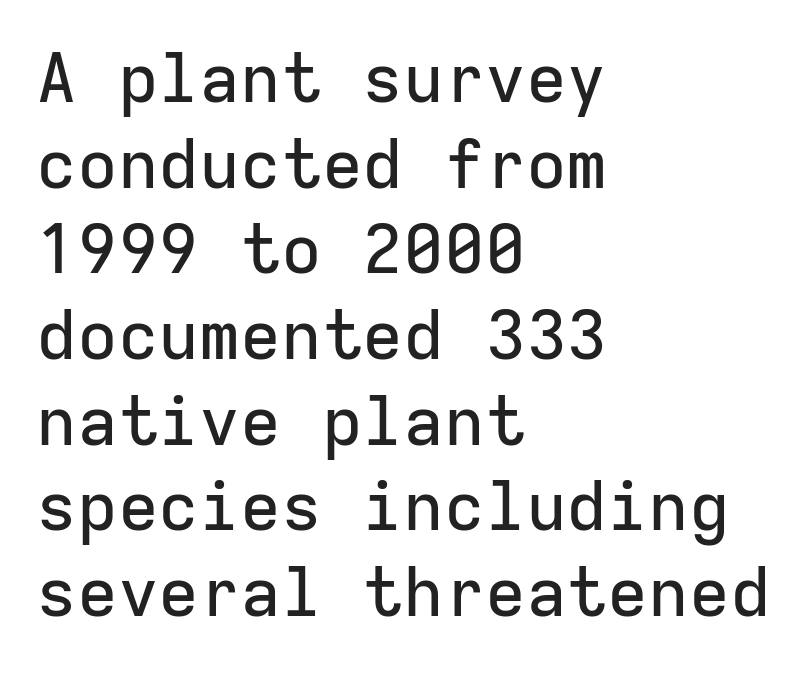
Spacing between characters is what you'd get straight out of the box. The face used here is monospaced, like something from a code editor. Stroke terminals: plain, sans-serif. Summary of vertical rhythm: regular, with standard interline spacing. Descenders hang freely into open space.
